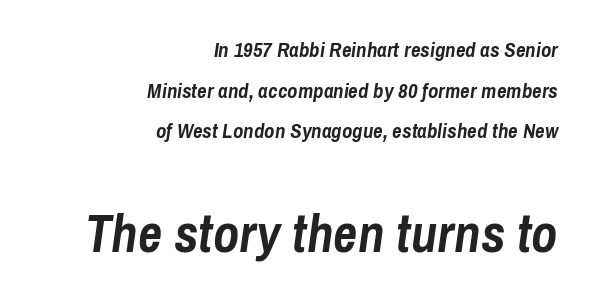
Q: Is the text bold? A: Yes.
Q: Is the text italic (slanted)? A: Yes, it leans right by about 8 degrees.
Q: Is the text underlined? A: No.
Q: How is the paragraph aligned? A: Right-aligned.
Q: Is the spacing between letters normal or unusually wide? A: Normal.
Q: Is the spacing between lines tight, normal or loose? A: Loose.
Q: Which block of text is set in a larger size, the first (top) or the second (bottom)? A: The second (bottom) one.
Q: Width (condensed, normal, or wide)? A: Condensed.
Q: Stroke contrast? A: Low.
Q: x-height? A: Medium.
Q: Monospaced? A: No.
